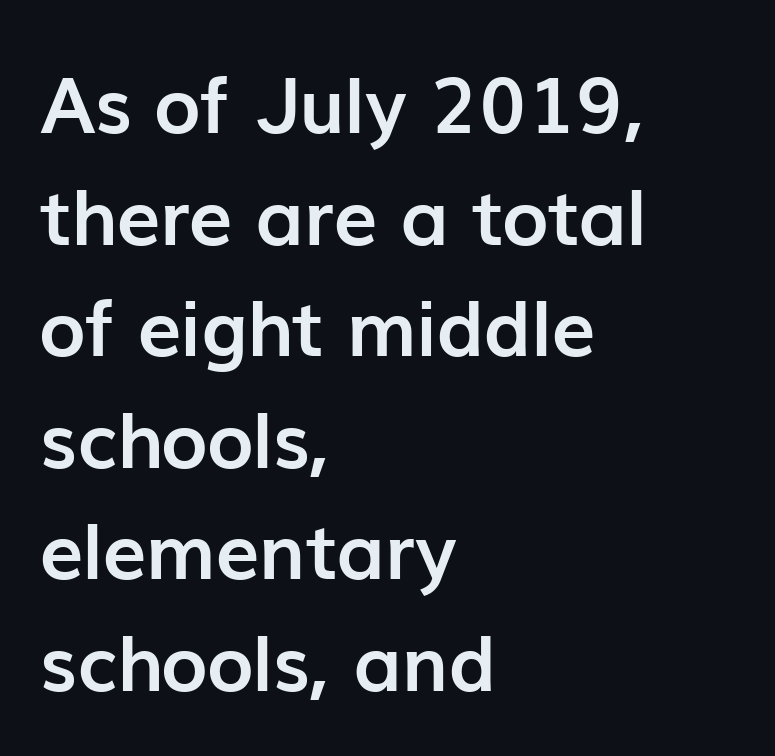
Horizontally, the lines are justified to the leading edge only. Notice how descenders clear the ascenders below comfortably — that's standard leading. This sample uses plain, unmodified letter spacing. The glyphs in this specimen are sans serif. You could not count columns in this text — the font is proportionally spaced. I'd describe the lettering as bold — thick and assertive.
